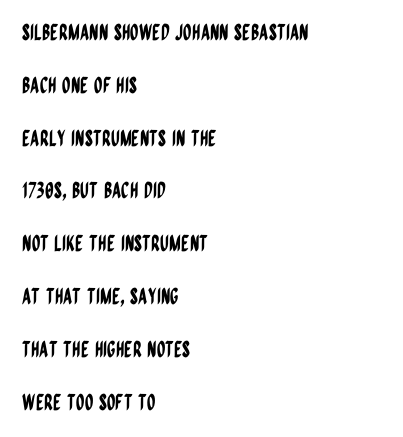
The image shows 22 px text type, upright; set left-aligned, loose line spacing (2.4x), normal letter spacing, not underlined.
